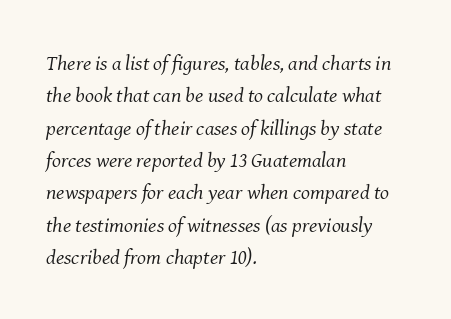
Q: Is the text bold? A: No.
Q: Is the text italic (slanted)? A: Yes, it leans right by about 8 degrees.
Q: Is the text underlined? A: No.
Q: How is the paragraph aligned? A: Left-aligned.
Q: Is the spacing between letters normal or unusually wide? A: Normal.
Q: Is the spacing between lines tight, normal or loose? A: Normal.
